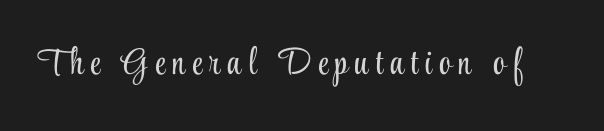
{"serif": "yes", "bold": "no", "weight": "light", "width": "condensed", "stroke_contrast": "low", "x_height": "small", "monospaced": "no", "underline": "no", "letter_spacing": "wide", "letter_spacing_em": 0.2, "glyph_px": 37}
